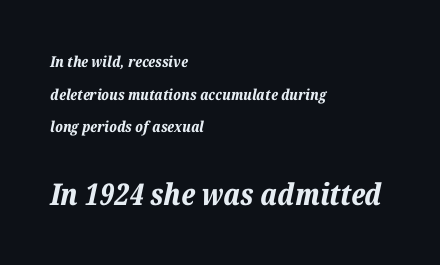
Notice how thick the strokes are: this is what a full bold looks like. In this sample the second text group is rendered at the bigger scale. The space beneath each line is pristine and unruled. The horizontal fit of the characters is conventional and even. These lines stand farther apart than default settings would place them.
